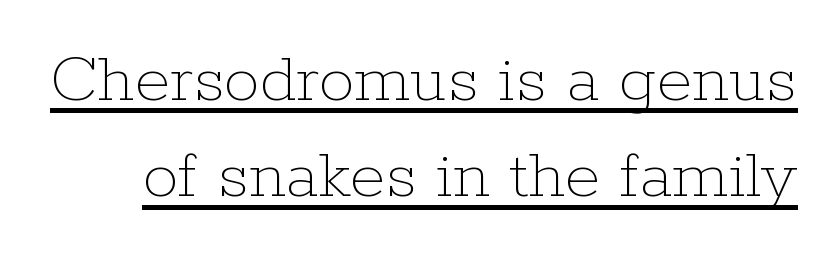
Q: Is the text bold? A: No.
Q: Is the text italic (slanted)? A: No, it is upright.
Q: Is the text underlined? A: Yes.
Q: Is the spacing between letters normal or unusually wide? A: Normal.
Q: Is the spacing between lines tight, normal or loose? A: Normal.
Q: Width (condensed, normal, or wide)? A: Normal.
Q: Stroke contrast? A: Low.
Q: x-height? A: Medium.
Q: Monospaced? A: No.
